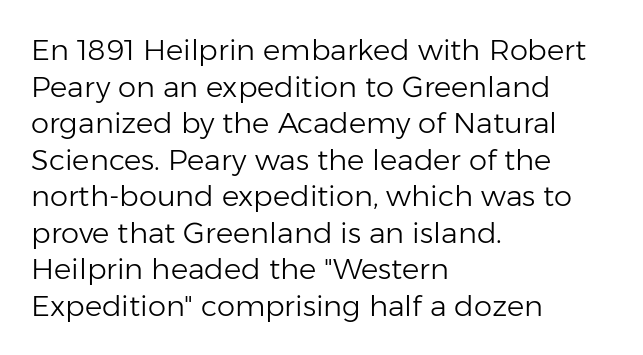
The image shows 29 px light sans-serif type, upright; set left-aligned, normal line spacing (1.26x), normal letter spacing, not underlined; low stroke contrast and a medium x-height.
